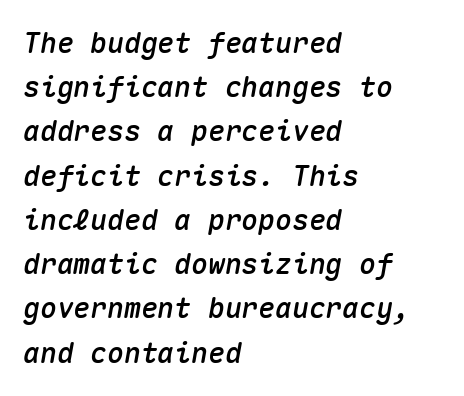
You can tell it's italic because the verticals aren't actually vertical. The setting favours the left margin, as ordinary paragraphs usually do. Monospaced: the letters line up in strict vertical columns. The passage shown is not underscored anywhere.
